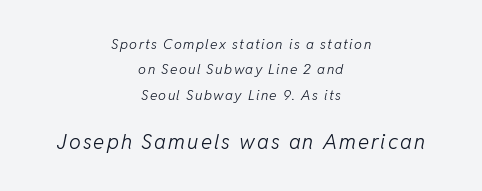
If you drew a line through each stem, it would be angled. The passage shown begins with its smaller block and ends with its larger one. Nobody drew a line under any word here. The rag falls on both sides of this text block equally. On a weight scale, this lands at 450 or below.
